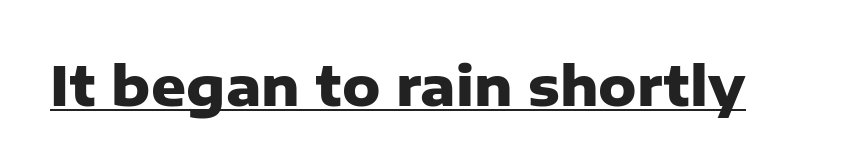
Q: Is the text bold? A: Yes.
Q: Is the text italic (slanted)? A: No, it is upright.
Q: Is the typeface a serif or a sans-serif typeface? A: Sans-serif.
Q: Is the text underlined? A: Yes.
Q: Is the spacing between letters normal or unusually wide? A: Normal.
Q: Width (condensed, normal, or wide)? A: Normal.
Q: Stroke contrast? A: Low.
Q: x-height? A: Medium.
Q: Monospaced? A: No.
